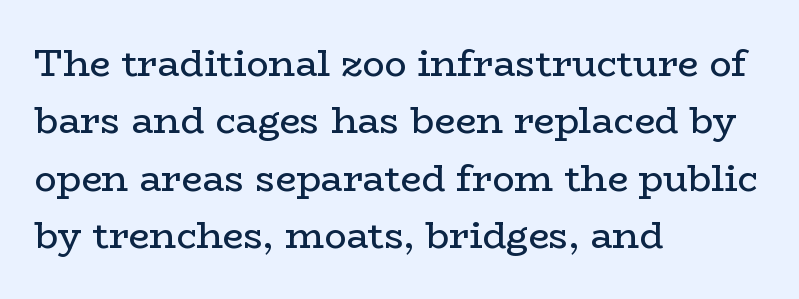
{"serif": "yes", "italic": "no", "bold": "no", "weight": "regular", "width": "wide", "stroke_contrast": "low", "x_height": "medium", "monospaced": "no", "underline": "no", "align": "left", "line_spacing": "normal", "line_spacing_ratio": 1.55, "letter_spacing": "normal", "letter_spacing_em": 0.0, "glyph_px": 37}
